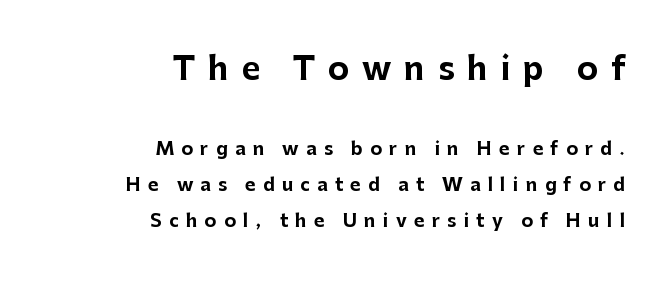
The image shows 32 px bold sans-serif type, upright; set right-aligned, loose line spacing (2.01x), unusually wide letter spacing (+0.4 em), not underlined; the first (top) block is 1.78x larger; low stroke contrast and a medium x-height.
